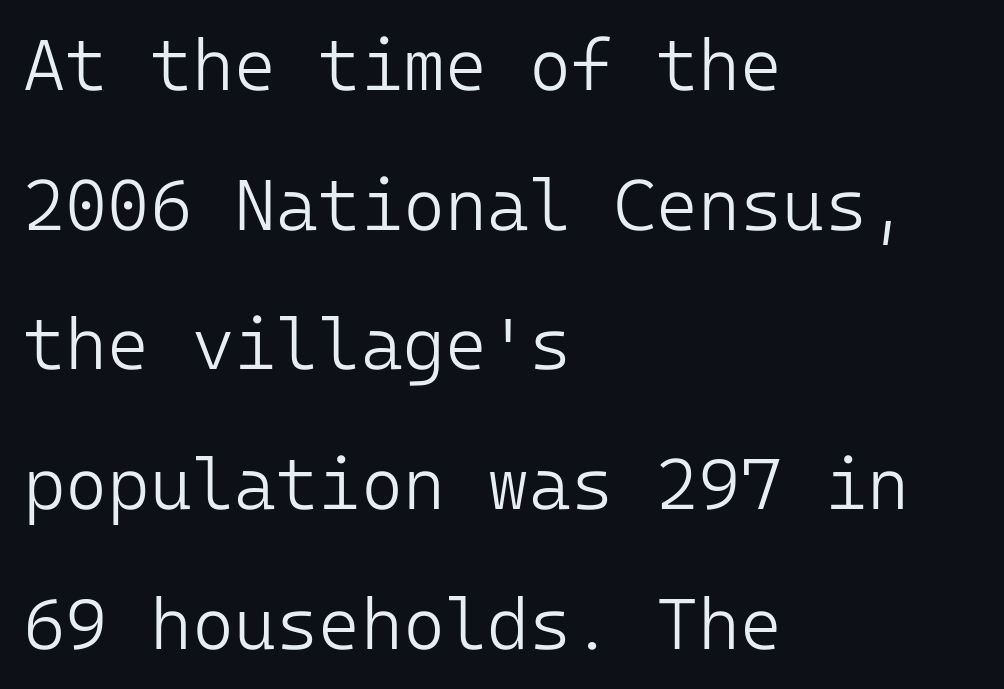
Q: Is the text bold? A: No.
Q: Is the text italic (slanted)? A: No, it is upright.
Q: Is the typeface a serif or a sans-serif typeface? A: Sans-serif.
Q: Is the text underlined? A: No.
Q: How is the paragraph aligned? A: Left-aligned.
Q: Is the spacing between letters normal or unusually wide? A: Normal.
Q: Is the spacing between lines tight, normal or loose? A: Loose.
Q: Width (condensed, normal, or wide)? A: Normal.
Q: Stroke contrast? A: Low.
Q: x-height? A: Medium.
